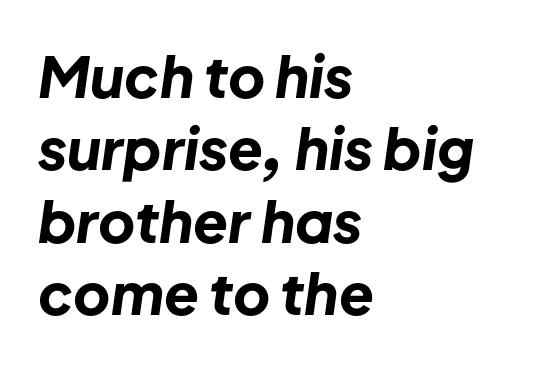
Only glyphs here, with clear space below each row. Think of a printed novel: that variable character pitch is what you see here. This block has exactly the height ordinary leading produces. It's the slanting kind of type.
